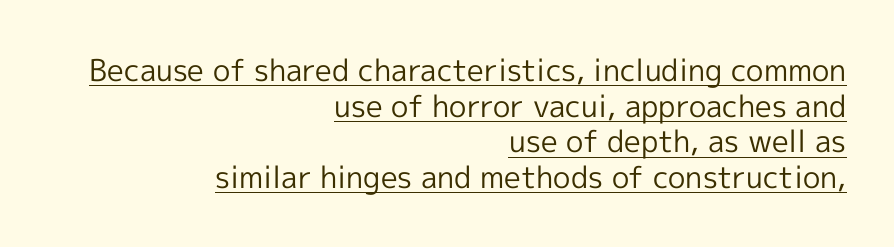
Q: Is the text bold? A: No.
Q: Is the text italic (slanted)? A: No, it is upright.
Q: Is the typeface a serif or a sans-serif typeface? A: Sans-serif.
Q: Is the text underlined? A: Yes.
Q: How is the paragraph aligned? A: Right-aligned.
Q: Is the spacing between letters normal or unusually wide? A: Normal.
Q: Width (condensed, normal, or wide)? A: Normal.
Q: x-height? A: Medium.
Q: Monospaced? A: No.
